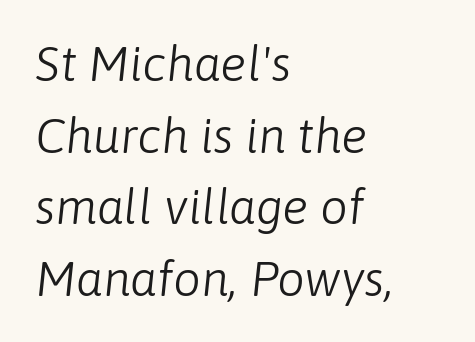
{"italic": "yes", "lean": "right", "slant_degrees": 6, "bold": "no", "weight": "light", "width": "normal", "stroke_contrast": "low", "x_height": "medium", "monospaced": "no", "underline": "no", "align": "left", "line_spacing": "normal", "line_spacing_ratio": 1.46, "letter_spacing": "normal", "letter_spacing_em": 0.0, "glyph_px": 49}
